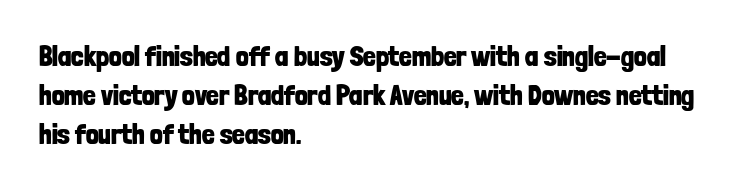
Q: Is the text bold? A: Yes.
Q: Is the text italic (slanted)? A: No, it is upright.
Q: Is the typeface a serif or a sans-serif typeface? A: Sans-serif.
Q: Is the text underlined? A: No.
Q: How is the paragraph aligned? A: Left-aligned.
Q: Is the spacing between letters normal or unusually wide? A: Normal.
Q: Is the spacing between lines tight, normal or loose? A: Normal.
Q: Width (condensed, normal, or wide)? A: Condensed.
Q: Stroke contrast? A: Low.
Q: x-height? A: Medium.
Q: Monospaced? A: No.
